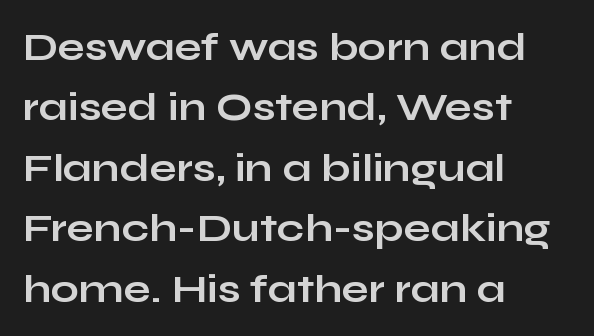
{"serif": "no", "italic": "no", "bold": "yes", "weight": "bold", "width": "wide", "stroke_contrast": "low", "x_height": "medium", "monospaced": "no", "underline": "no", "align": "left", "line_spacing": "normal", "line_spacing_ratio": 1.51, "letter_spacing": "normal", "letter_spacing_em": 0.0, "glyph_px": 40}
